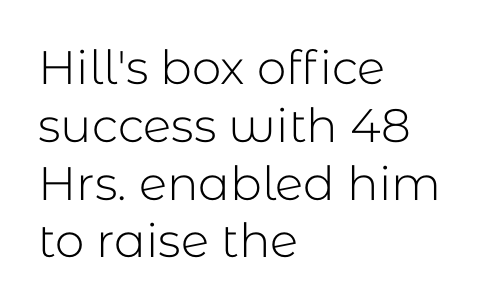
The image shows 47 px light sans-serif type, upright; set left-aligned, line spacing 1.23x, normal letter spacing, not underlined; low stroke contrast and a medium x-height.
